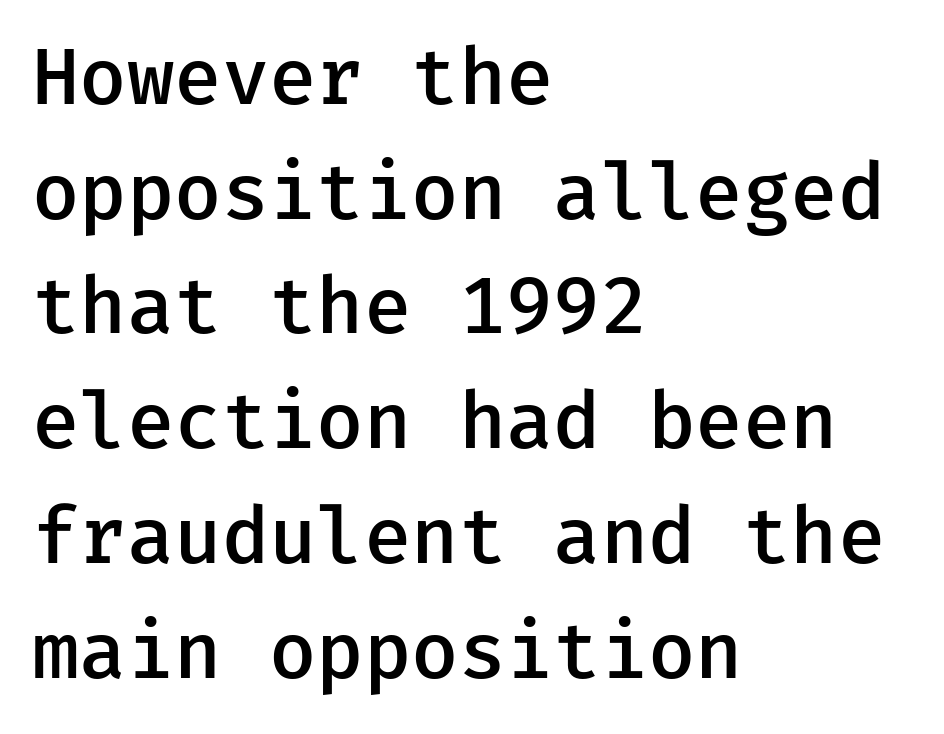
The image shows 77 px semibold sans-serif type, upright; set left-aligned, normal line spacing (1.49x), normal letter spacing, not underlined; low stroke contrast and a medium x-height.
